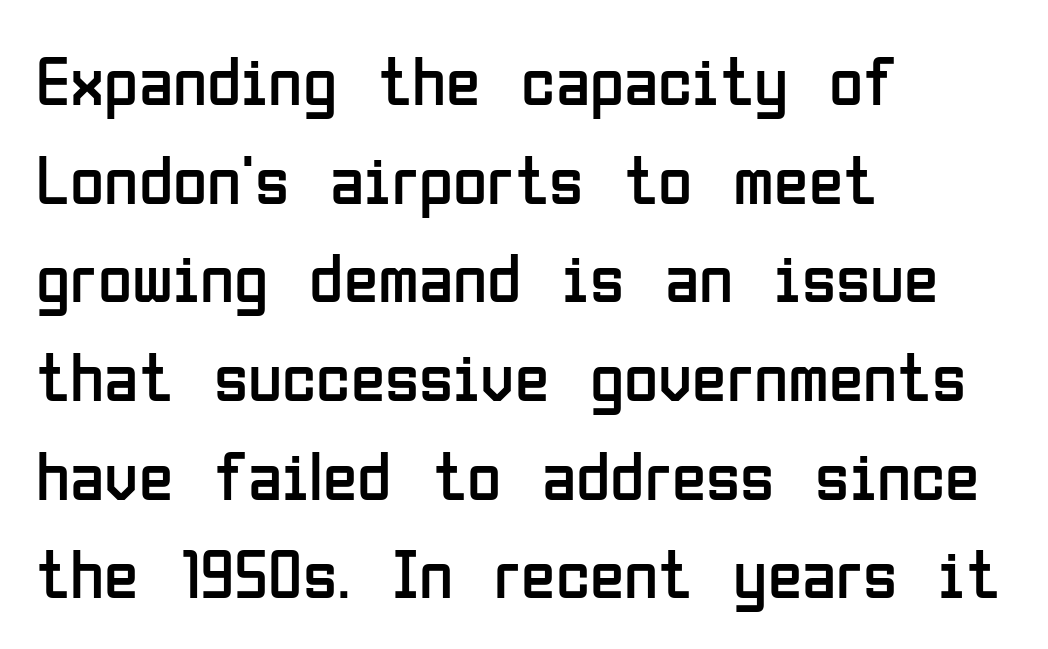
The image shows 70 px regular-weight, condensed sans-serif type, upright; set left-aligned, normal line spacing (1.41x), normal letter spacing, not underlined; low stroke contrast and a medium x-height.
